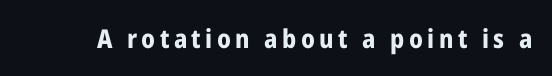
The image shows 26 px bold type, upright; set not underlined.
